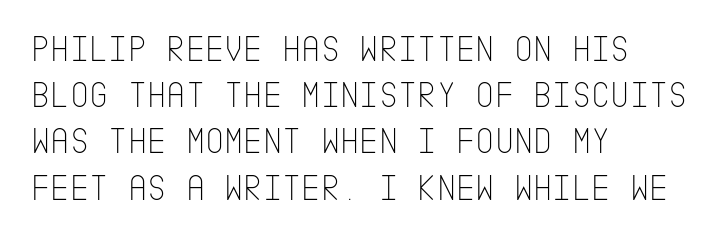
Is this a sans? Yes — the strokes have no serifs. A light-to-regular cut is what we see here. What's the leading like? Ordinary, nothing unusual. Tracking here is standard; glyphs follow each other at the usual distance.
